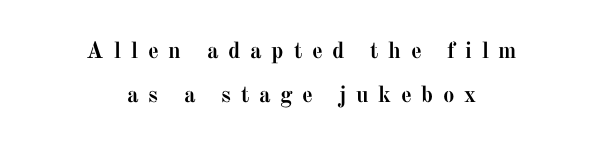
{"italic": "no", "bold": "yes", "underline": "no", "align": "center", "line_spacing": "loose", "line_spacing_ratio": 1.93, "letter_spacing": "wide", "letter_spacing_em": 0.42, "glyph_px": 23}
